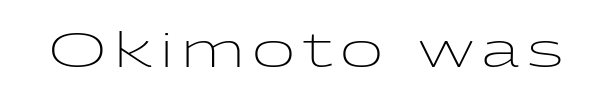
{"serif": "no", "italic": "no", "bold": "no", "weight": "light", "width": "wide", "stroke_contrast": "low", "x_height": "medium", "monospaced": "no", "underline": "no", "glyph_px": 47}
